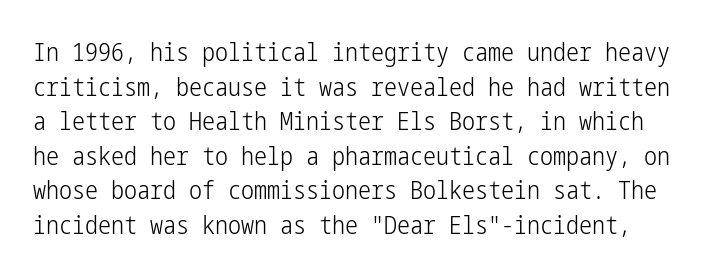
The image shows 26 px text type, upright; set normal line spacing (1.33x), normal letter spacing, not underlined.
